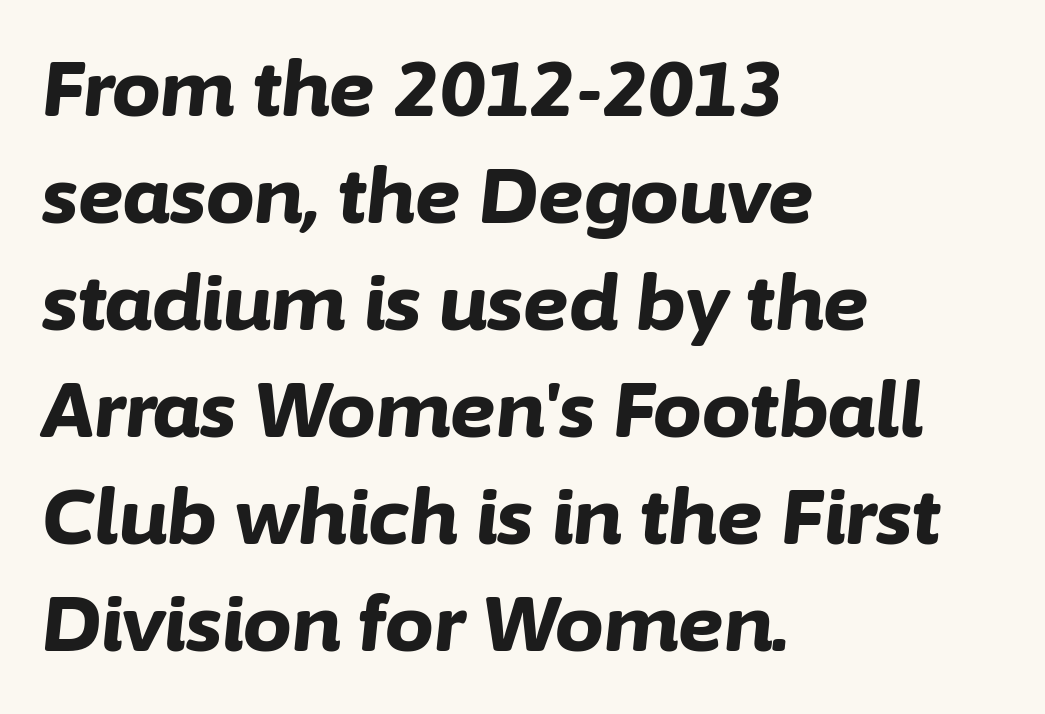
The image shows 77 px bold type, italic (leaning right); set left-aligned, normal line spacing (1.39x), normal letter spacing, not underlined; low stroke contrast and a medium x-height.
